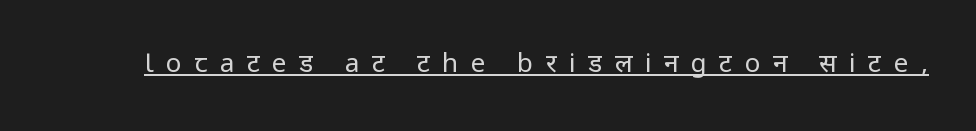
Q: Is the text bold? A: No.
Q: Is the text italic (slanted)? A: No, it is upright.
Q: Is the text underlined? A: Yes.
Q: Is the spacing between letters normal or unusually wide? A: Unusually wide.
